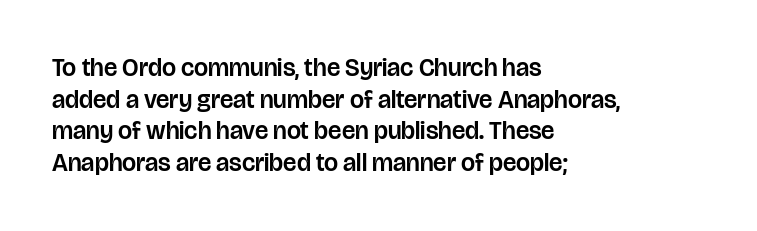
Q: Is the text italic (slanted)? A: No, it is upright.
Q: Is the text underlined? A: No.
Q: How is the paragraph aligned? A: Left-aligned.
Q: Is the spacing between letters normal or unusually wide? A: Normal.
Q: Is the spacing between lines tight, normal or loose? A: Normal.
